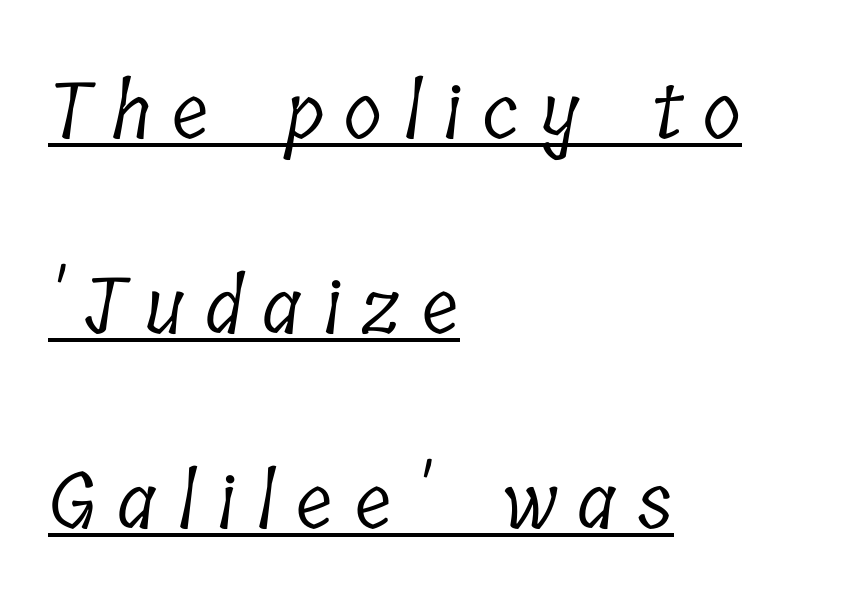
{"serif": "yes", "bold": "no", "weight": "light", "width": "condensed", "stroke_contrast": "low", "x_height": "medium", "monospaced": "no", "underline": "yes", "align": "left", "line_spacing": "loose", "line_spacing_ratio": 2.5, "letter_spacing": "wide", "letter_spacing_em": 0.27, "glyph_px": 78}
